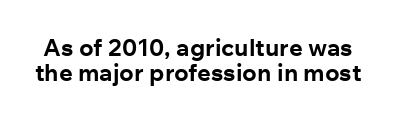
Q: Is the text bold? A: Yes.
Q: Is the text italic (slanted)? A: No, it is upright.
Q: Is the text underlined? A: No.
Q: Is the spacing between letters normal or unusually wide? A: Normal.
Q: Is the spacing between lines tight, normal or loose? A: Tight.
